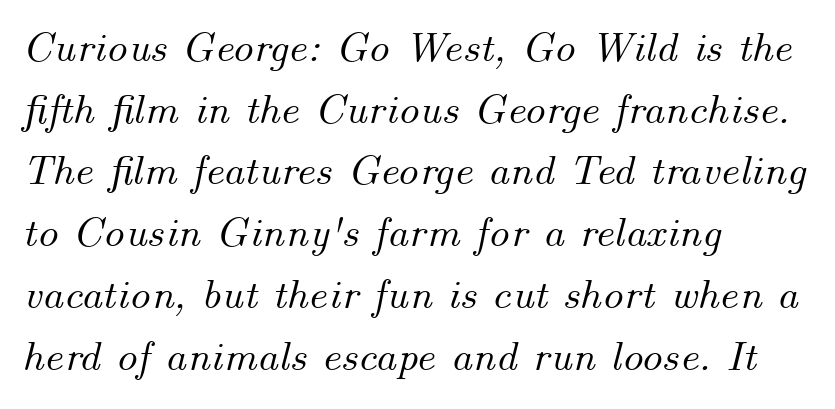
Q: Is the text italic (slanted)? A: Yes, it leans right by about 14 degrees.
Q: Is the text underlined? A: No.
Q: How is the paragraph aligned? A: Left-aligned.
Q: Is the spacing between letters normal or unusually wide? A: Normal.
Q: Is the spacing between lines tight, normal or loose? A: Normal.
Q: Width (condensed, normal, or wide)? A: Normal.
Q: Stroke contrast? A: Medium.
Q: x-height? A: Small.
Q: Monospaced? A: No.
